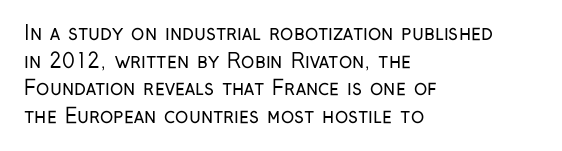
{"italic": "no", "bold": "no", "underline": "no", "align": "left", "line_spacing": "normal", "line_spacing_ratio": 1.38, "letter_spacing": "normal", "letter_spacing_em": 0.0, "glyph_px": 20}
